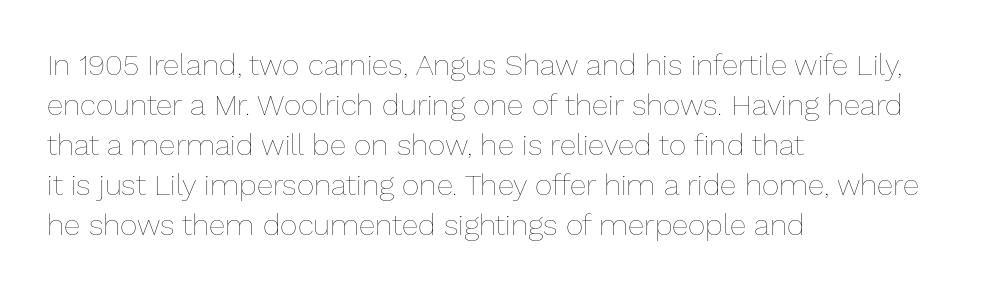
The image shows 30 px thin type, upright; set left-aligned, normal line spacing (1.33x), normal letter spacing, not underlined; low stroke contrast and a medium x-height.
